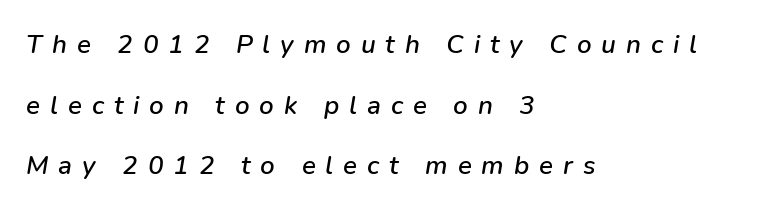
The image shows 26 px text type, italic (leaning right); set left-aligned, loose line spacing (2.33x), unusually wide letter spacing (+0.38 em), not underlined.
